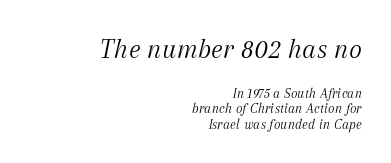
This sample uses plain, unmodified letter spacing. Leftover space on each line is placed entirely before the opening word. Is there much room between lines? No — they nearly touch. A bare baseline throughout the passage.
